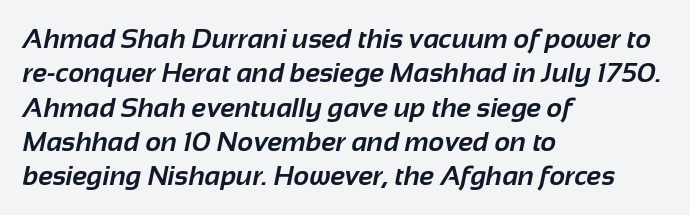
The image shows 27 px bold type; set left-aligned, normal line spacing (1.27x), normal letter spacing, not underlined.
